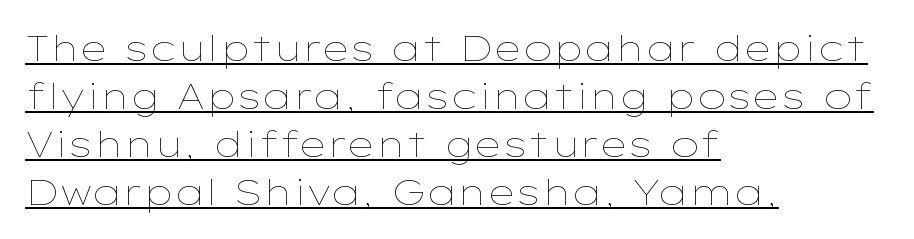
Short note: letters normally spaced. Varying glyph widths throughout — classic text-font behaviour. The cut favours lightness, reaching ordinary text weight at its darkest. Underlined type.
